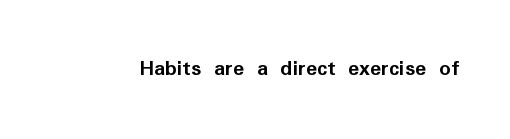
The image shows 23 px bold type, upright; set normal letter spacing, not underlined.
